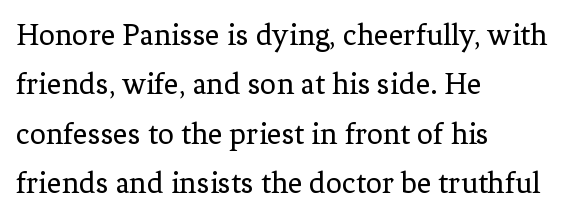
{"serif": "yes", "italic": "no", "bold": "no", "weight": "regular", "width": "normal", "stroke_contrast": "low", "x_height": "medium", "monospaced": "no", "underline": "no", "align": "left", "line_spacing": "normal", "line_spacing_ratio": 1.54, "letter_spacing": "normal", "letter_spacing_em": 0.0, "glyph_px": 32}
